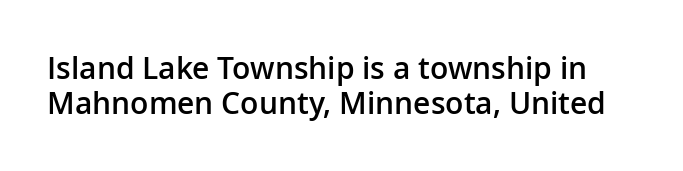
The image shows 30 px semibold sans-serif type, upright; set line spacing 1.16x, normal letter spacing, not underlined; low stroke contrast and a medium x-height.
